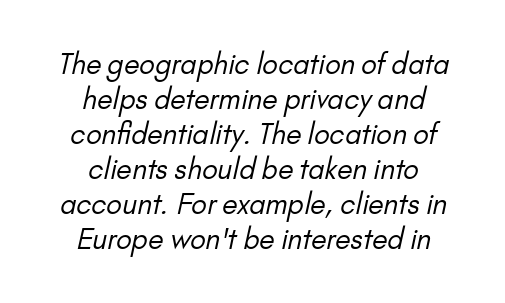
I'd call this a sans setting — the letters go barefoot. Is this a heavy cut? Hardly; it is regular or lighter. Note the varied advance widths — an 'i' is clearly narrower than an 'm'. Each line is balanced around a shared central axis. Underlining? Definitely not there.
